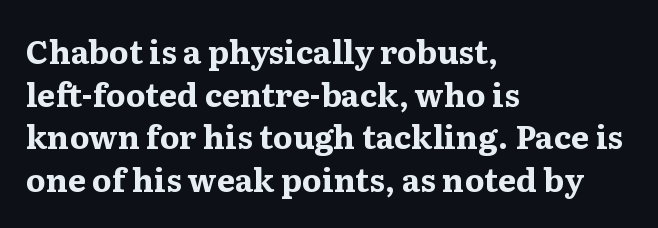
Q: Is the text bold? A: Yes.
Q: Is the text italic (slanted)? A: No, it is upright.
Q: Is the typeface a serif or a sans-serif typeface? A: Serif.
Q: Is the text underlined? A: No.
Q: How is the paragraph aligned? A: Left-aligned.
Q: Is the spacing between letters normal or unusually wide? A: Normal.
Q: Is the spacing between lines tight, normal or loose? A: Normal.
Q: Width (condensed, normal, or wide)? A: Wide.
Q: Stroke contrast? A: Medium.
Q: x-height? A: Medium.
Q: Monospaced? A: No.
